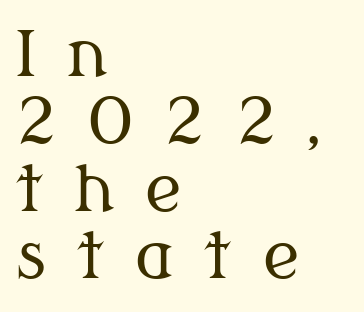
{"serif": "yes", "italic": "no", "bold": "no", "weight": "regular", "width": "normal", "stroke_contrast": "medium", "x_height": "medium", "monospaced": "no", "underline": "no", "align": "left", "line_spacing": "tight", "line_spacing_ratio": 1.07, "letter_spacing": "wide", "letter_spacing_em": 0.49, "glyph_px": 63}
